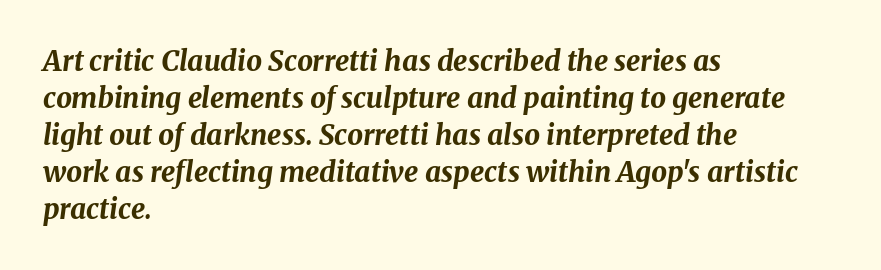
Alignment: flush left. The font is running at its bold setting. You could not count columns in this text — the font is proportionally spaced. The typography opts for an oblique posture over an upright one.
